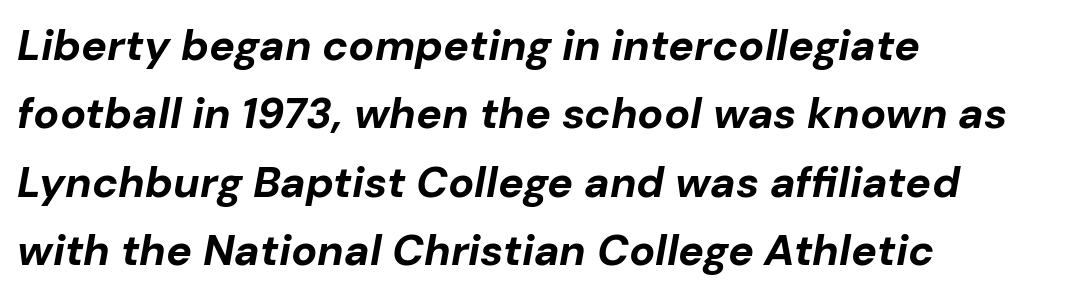
The image shows 43 px bold type, italic (leaning right); set left-aligned, normal line spacing (1.59x), normal letter spacing, not underlined; low stroke contrast and a medium x-height.
